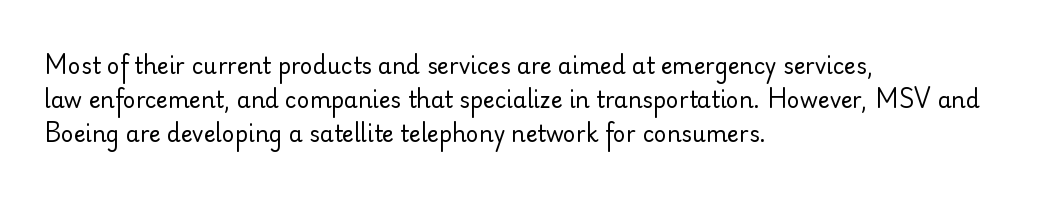
Q: Is the text bold? A: No.
Q: Is the text italic (slanted)? A: No, it is upright.
Q: Is the text underlined? A: No.
Q: How is the paragraph aligned? A: Left-aligned.
Q: Is the spacing between letters normal or unusually wide? A: Normal.
Q: Is the spacing between lines tight, normal or loose? A: Normal.
